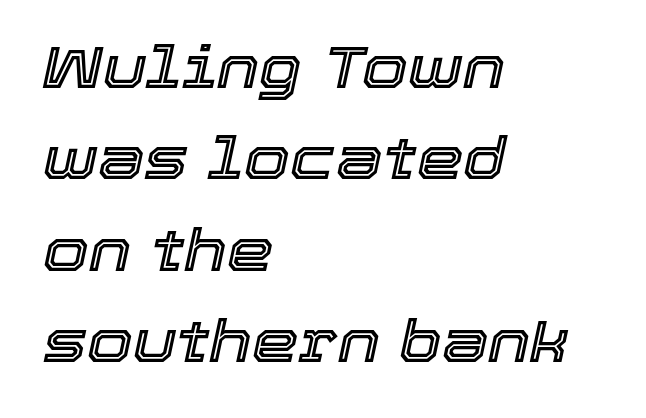
Q: Is the text italic (slanted)? A: Yes, it leans right by about 12 degrees.
Q: Is the text underlined? A: No.
Q: How is the paragraph aligned? A: Left-aligned.
Q: Is the spacing between letters normal or unusually wide? A: Normal.
Q: Is the spacing between lines tight, normal or loose? A: Normal.
Q: Width (condensed, normal, or wide)? A: Normal.
Q: x-height? A: Medium.
Q: Monospaced? A: No.
